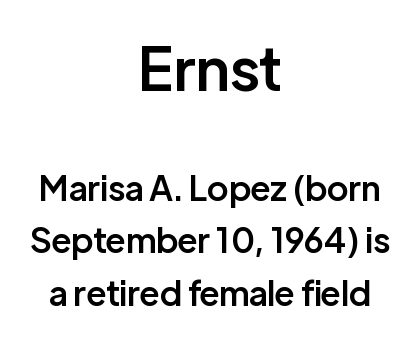
The image shows 59 px semibold sans-serif type, upright; set centered, normal line spacing (1.53x), normal letter spacing, not underlined; the first (top) block is 1.74x larger; low stroke contrast and a medium x-height.
